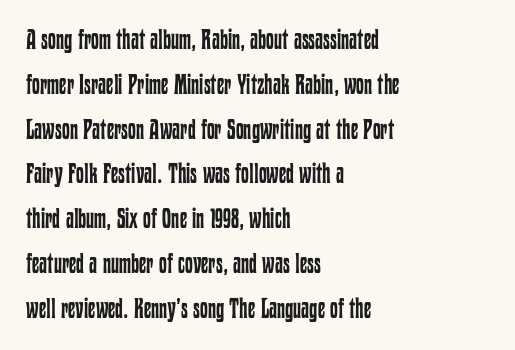
The image shows 28 px regular-weight, condensed type, upright; set left-aligned, normal line spacing (1.6x), normal letter spacing, not underlined; low stroke contrast and a medium x-height.
